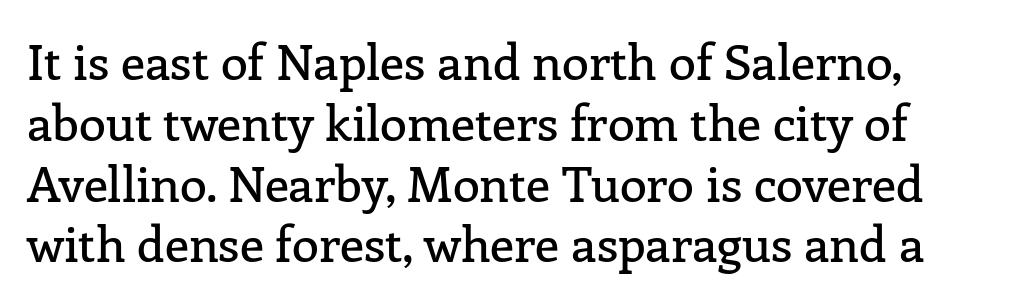
Q: Is the text italic (slanted)? A: No, it is upright.
Q: Is the typeface a serif or a sans-serif typeface? A: Serif.
Q: Is the text underlined? A: No.
Q: Is the spacing between letters normal or unusually wide? A: Normal.
Q: Width (condensed, normal, or wide)? A: Normal.
Q: Stroke contrast? A: Low.
Q: x-height? A: Medium.
Q: Monospaced? A: No.
